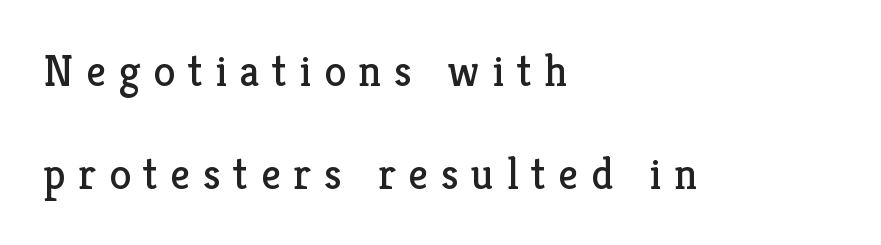
Q: Is the text bold? A: No.
Q: Is the text italic (slanted)? A: No, it is upright.
Q: Is the typeface a serif or a sans-serif typeface? A: Serif.
Q: Is the text underlined? A: No.
Q: How is the paragraph aligned? A: Left-aligned.
Q: Is the spacing between letters normal or unusually wide? A: Unusually wide.
Q: Is the spacing between lines tight, normal or loose? A: Loose.
Q: Width (condensed, normal, or wide)? A: Normal.
Q: Stroke contrast? A: Low.
Q: x-height? A: Medium.
Q: Monospaced? A: No.
